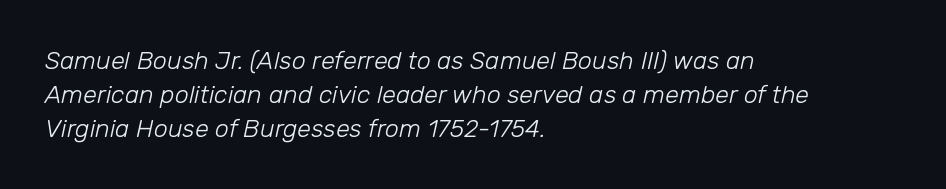
{"italic": "yes", "lean": "right", "slant_degrees": 12, "bold": "no", "underline": "no", "align": "left", "line_spacing": "normal", "line_spacing_ratio": 1.36, "letter_spacing": "normal", "letter_spacing_em": 0.0, "glyph_px": 25}
